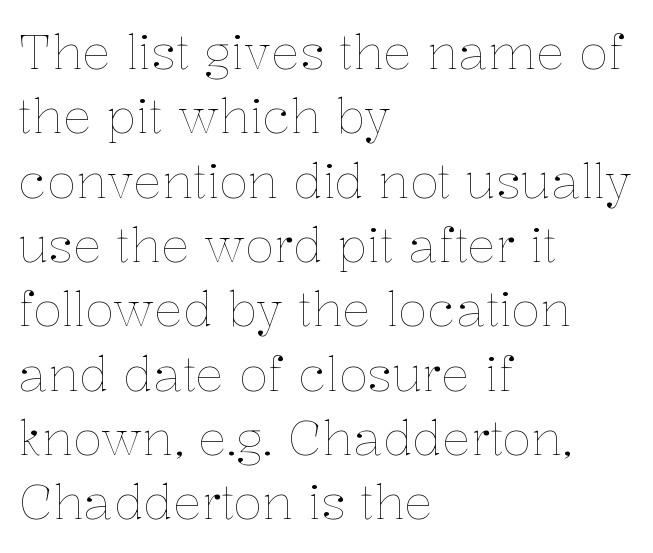
Q: Is the text bold? A: No.
Q: Is the text italic (slanted)? A: No, it is upright.
Q: Is the text underlined? A: No.
Q: How is the paragraph aligned? A: Left-aligned.
Q: Is the spacing between letters normal or unusually wide? A: Normal.
Q: Is the spacing between lines tight, normal or loose? A: Normal.
Q: Width (condensed, normal, or wide)? A: Normal.
Q: Stroke contrast? A: Low.
Q: x-height? A: Medium.
Q: Monospaced? A: No.
